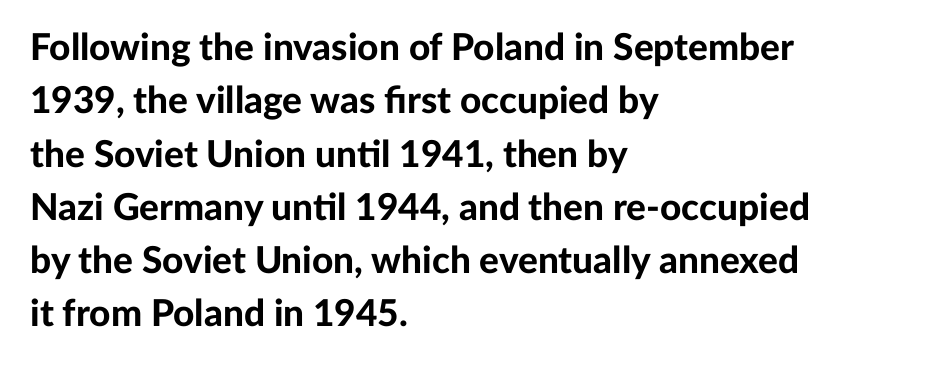
The face used here has the dense, thick strokes of a bold. Check under the words: just untouched page. Caption: multi-line text, flush left, ragged right. The face used here is rendered with its standard letterfit. Spacing verdict: proportional, widths tailored to each character.
